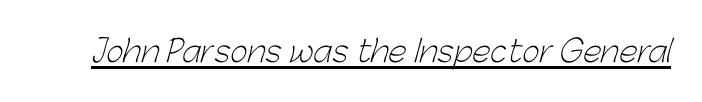
The image shows 30 px light sans-serif type; set normal letter spacing, underlined; low stroke contrast and a medium x-height.
